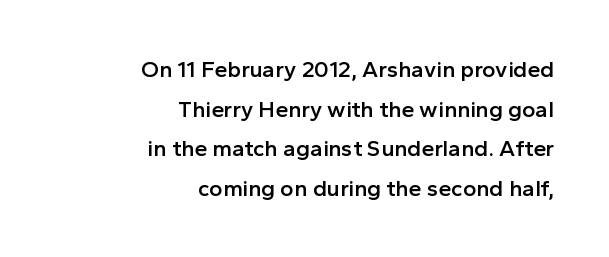
Q: Is the text bold? A: Semi-bold.
Q: Is the text italic (slanted)? A: No, it is upright.
Q: Is the text underlined? A: No.
Q: How is the paragraph aligned? A: Right-aligned.
Q: Is the spacing between letters normal or unusually wide? A: Normal.
